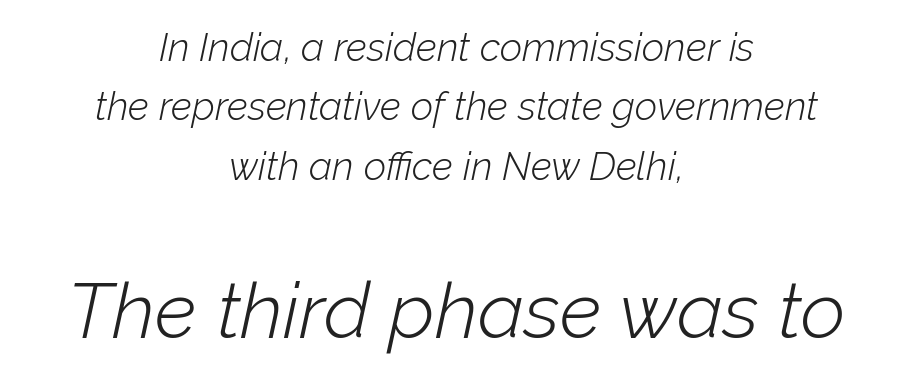
Two sizes are in play, and the larger belongs to the second block. What stands out about the letter spacing? Nothing — it is the standard amount. Nothing heavy about these letters — not bold at all. Is this a fixed-width face? No — the glyphs have proportional, varying widths.
